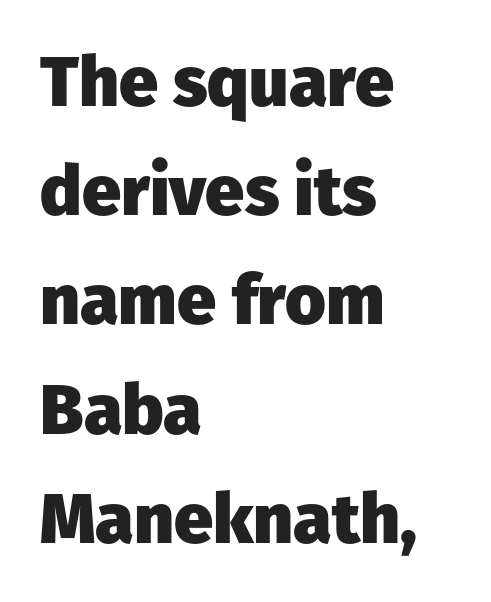
Q: Is the text bold? A: Yes.
Q: Is the text italic (slanted)? A: No, it is upright.
Q: Is the typeface a serif or a sans-serif typeface? A: Sans-serif.
Q: Is the text underlined? A: No.
Q: How is the paragraph aligned? A: Left-aligned.
Q: Is the spacing between letters normal or unusually wide? A: Normal.
Q: Is the spacing between lines tight, normal or loose? A: Normal.
Q: Width (condensed, normal, or wide)? A: Normal.
Q: Stroke contrast? A: Low.
Q: x-height? A: Medium.
Q: Monospaced? A: No.
